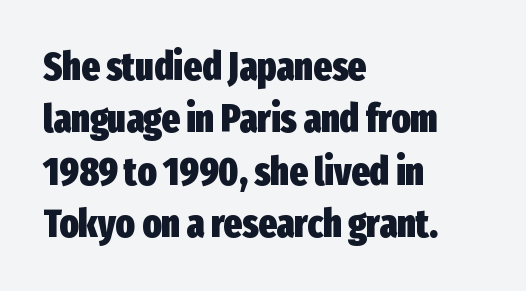
The letters are bold, with thick, heavy strokes. Do the characters align in a grid? No, the font is proportional. Stroke terminals: plain, sans-serif. Every character sits straight up, as roman type does. Whoever set this chose a conventional vertical rhythm.
